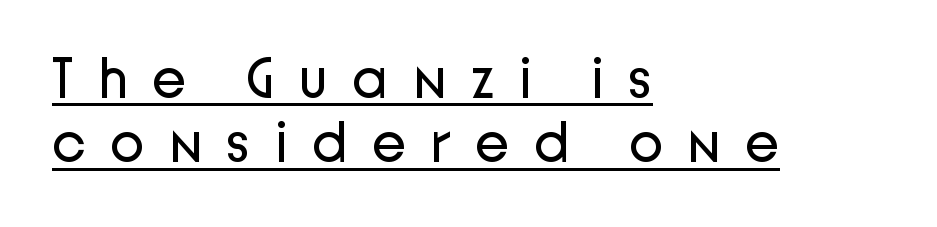
Q: Is the text bold? A: No.
Q: Is the text italic (slanted)? A: No, it is upright.
Q: Is the typeface a serif or a sans-serif typeface? A: Sans-serif.
Q: Is the text underlined? A: Yes.
Q: How is the paragraph aligned? A: Left-aligned.
Q: Is the spacing between letters normal or unusually wide? A: Unusually wide.
Q: Is the spacing between lines tight, normal or loose? A: Tight.
Q: Width (condensed, normal, or wide)? A: Normal.
Q: Stroke contrast? A: Low.
Q: x-height? A: Medium.
Q: Monospaced? A: No.
